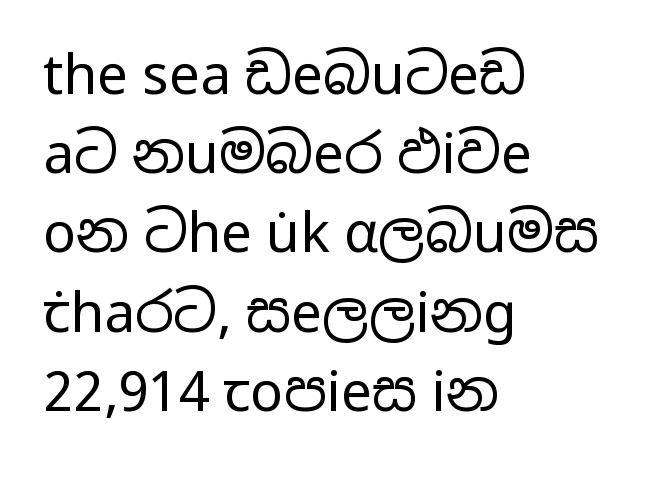
The image shows 55 px regular-weight, wide sans-serif type, upright; set left-aligned, normal line spacing (1.44x), normal letter spacing, not underlined; low stroke contrast and a medium x-height.
